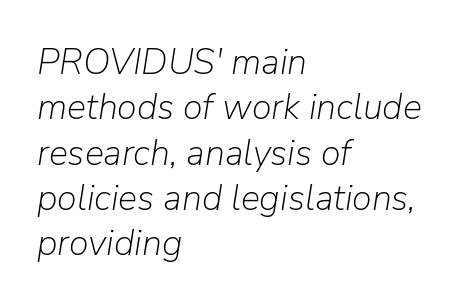
Glyph-to-glyph distance matches everyday printed text. The rendering anchors every line to the left-hand side. The glyphs look as if they've been sheared to an angle. Whoever set this chose a conventional vertical rhythm.
